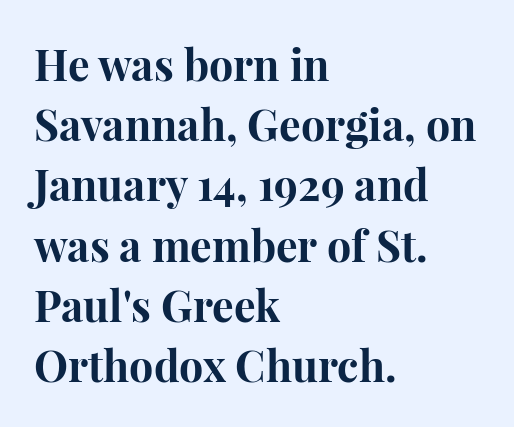
Letters rest on an invisible, unmarked baseline. The compositor pushed each line to the left boundary. Honestly, the letter spacing is just normal — you wouldn't notice it. The rendering uses a moderate line-height, typical for paragraphs.
